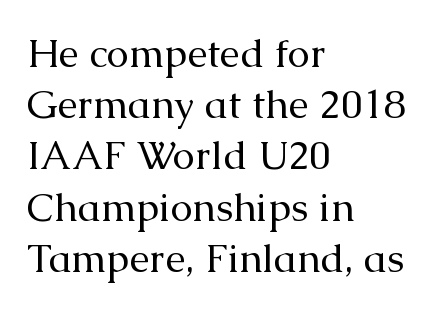
The passage shown is typed in a proportional face where columns would drift. The strokes carry an ordinary text weight at most. Short note: letters normally spaced. The typesetter chose a ragged-right arrangement here. The face used here is seriffed, in the tradition of book romans.
